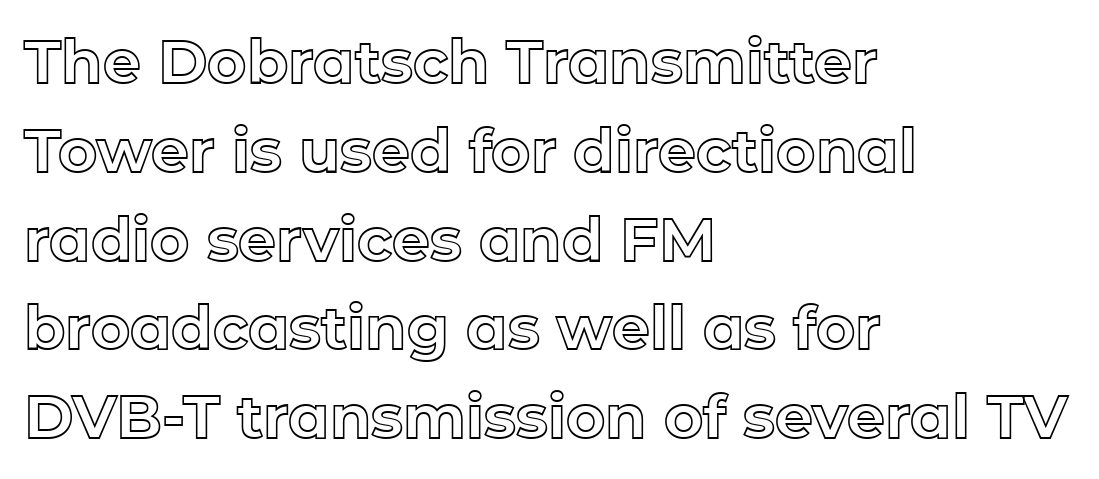
The image shows 60 px text type, upright; set left-aligned, normal line spacing (1.48x), normal letter spacing, not underlined; a medium x-height.
